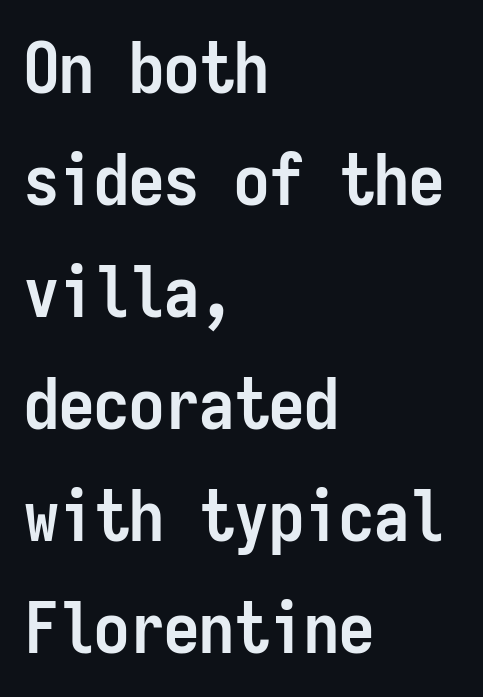
Fixed-width glyphs throughout — classic coding-font behaviour. Standard letterfit; no display-style spreading of the glyphs. These words are printed bold, with thick strokes throughout. No italicization has been applied; the sample stays upright. Font category for this specimen: sans-serif. Each line starts at the same left margin while the right side varies.
